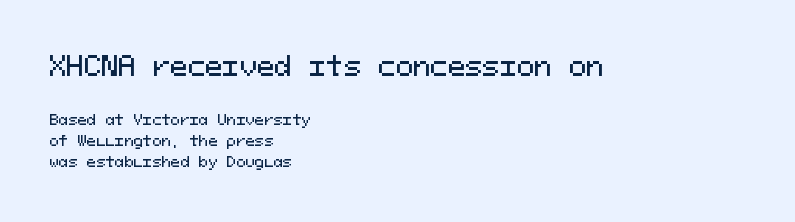
Top chunk: large. Bottom chunk: small. A classic flush-left, rag-right setting is used for this passage. The letters stand straight up with perfectly vertical stems. Letters rest on an invisible, unmarked baseline. Default kerning and tracking; the words read as compact shapes. Horizontal bands of white between lines are of average thickness.
